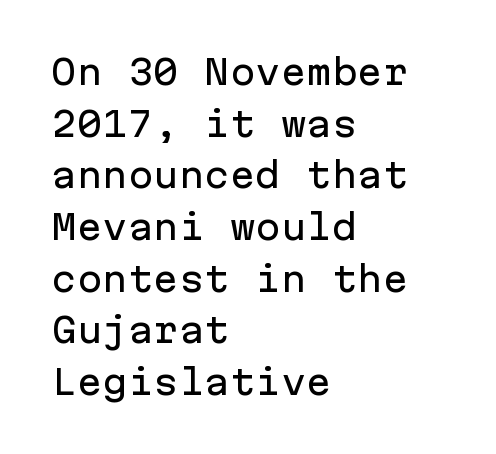
{"serif": "no", "italic": "no", "width": "normal", "stroke_contrast": "low", "x_height": "medium", "monospaced": "yes", "underline": "no", "align": "left", "line_spacing": "normal", "line_spacing_ratio": 1.52, "letter_spacing": "normal", "letter_spacing_em": 0.0, "glyph_px": 34}
